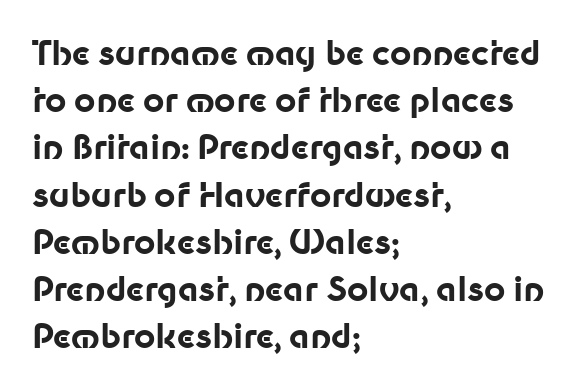
{"serif": "no", "italic": "no", "bold": "yes", "weight": "bold", "width": "normal", "stroke_contrast": "low", "x_height": "medium", "monospaced": "no", "underline": "no", "align": "left", "line_spacing": "normal", "line_spacing_ratio": 1.43, "letter_spacing": "normal", "letter_spacing_em": 0.0, "glyph_px": 33}
